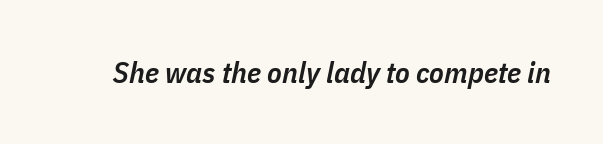
The image shows 30 px semibold, condensed type, italic (leaning right); set normal letter spacing, not underlined; low stroke contrast and a medium x-height.
